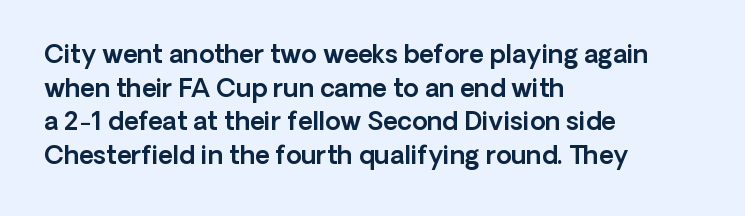
Q: Is the text italic (slanted)? A: No, it is upright.
Q: Is the text underlined? A: No.
Q: How is the paragraph aligned? A: Left-aligned.
Q: Is the spacing between letters normal or unusually wide? A: Normal.
Q: Is the spacing between lines tight, normal or loose? A: Normal.
